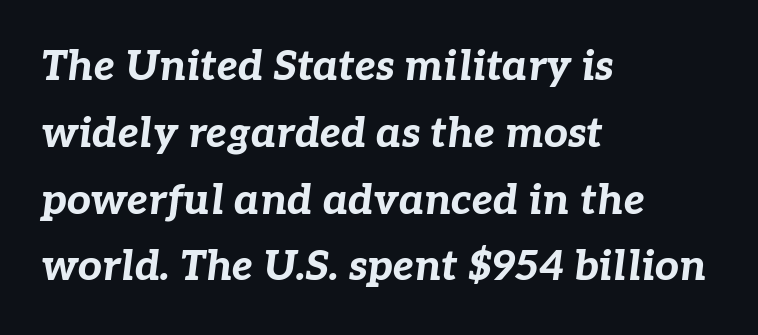
{"italic": "yes", "lean": "right", "slant_degrees": 7, "bold": "yes", "weight": "bold", "width": "normal", "stroke_contrast": "low", "x_height": "medium", "monospaced": "no", "underline": "no", "align": "left", "line_spacing": "normal", "line_spacing_ratio": 1.59, "letter_spacing": "normal", "letter_spacing_em": 0.0, "glyph_px": 42}
